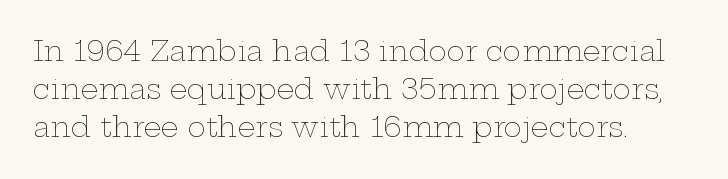
The image shows 28 px thin, wide type, upright; set left-aligned, normal line spacing (1.36x), normal letter spacing, not underlined; low stroke contrast and a medium x-height.
